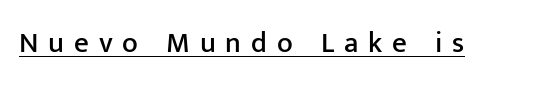
Q: Is the text italic (slanted)? A: No, it is upright.
Q: Is the typeface a serif or a sans-serif typeface? A: Sans-serif.
Q: Is the text underlined? A: Yes.
Q: Is the spacing between letters normal or unusually wide? A: Unusually wide.
Q: Width (condensed, normal, or wide)? A: Normal.
Q: Stroke contrast? A: Low.
Q: x-height? A: Medium.
Q: Monospaced? A: No.
